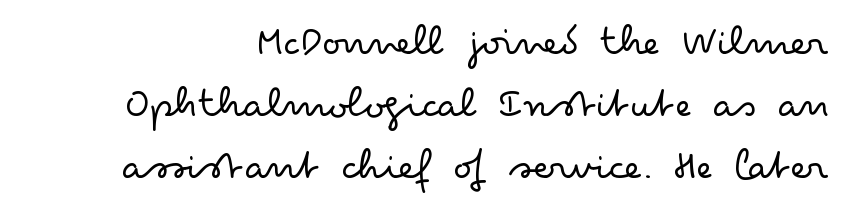
Q: Is the text bold? A: No.
Q: Is the text italic (slanted)? A: No, it is upright.
Q: Is the typeface a serif or a sans-serif typeface? A: Sans-serif.
Q: Is the text underlined? A: No.
Q: Is the spacing between letters normal or unusually wide? A: Normal.
Q: Is the spacing between lines tight, normal or loose? A: Normal.
Q: Width (condensed, normal, or wide)? A: Wide.
Q: Stroke contrast? A: Low.
Q: x-height? A: Small.
Q: Monospaced? A: No.
